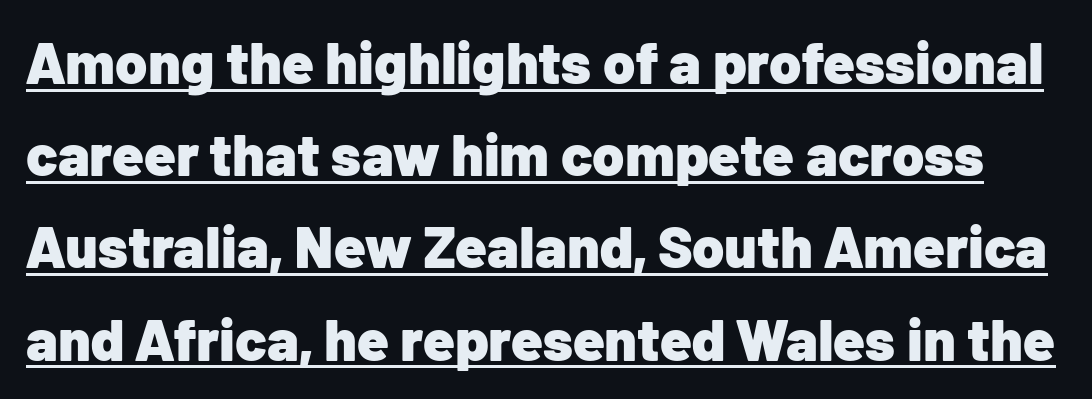
Q: Is the text bold? A: Yes.
Q: Is the text italic (slanted)? A: No, it is upright.
Q: Is the typeface a serif or a sans-serif typeface? A: Sans-serif.
Q: Is the text underlined? A: Yes.
Q: Is the spacing between letters normal or unusually wide? A: Normal.
Q: Is the spacing between lines tight, normal or loose? A: Normal.
Q: Width (condensed, normal, or wide)? A: Normal.
Q: Stroke contrast? A: Low.
Q: x-height? A: Medium.
Q: Monospaced? A: No.
